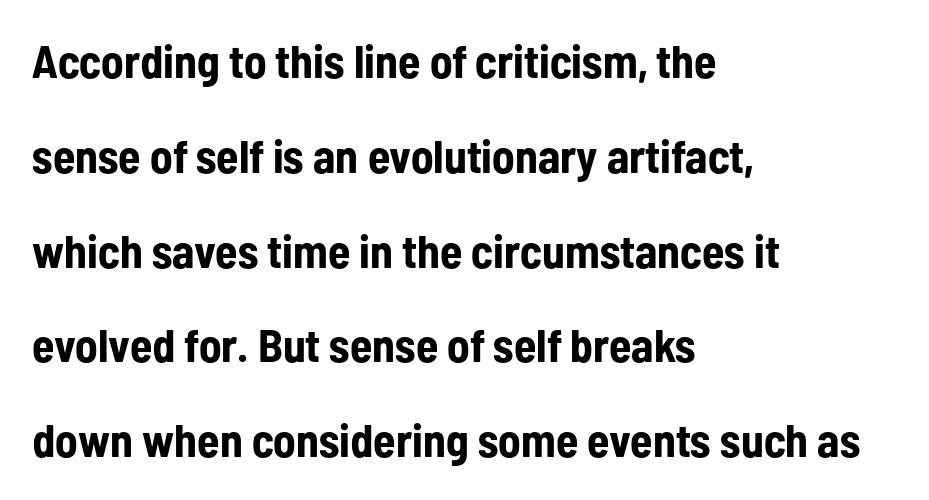
Notice how the stems are strictly vertical — no italics here. Check the space under the baseline: it is left empty. What weight is shown? A full bold with thick strokes. Words appear dense and cohesive because spacing is normal. No feet cap the strokes, marking this as sans-serif type.
